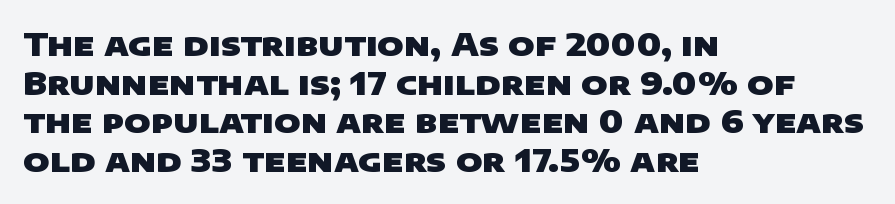
Q: Is the text bold? A: Yes.
Q: Is the typeface a serif or a sans-serif typeface? A: Sans-serif.
Q: Is the text underlined? A: No.
Q: How is the paragraph aligned? A: Left-aligned.
Q: Is the spacing between letters normal or unusually wide? A: Normal.
Q: Width (condensed, normal, or wide)? A: Wide.
Q: Stroke contrast? A: Low.
Q: x-height? A: Large.
Q: Monospaced? A: No.
